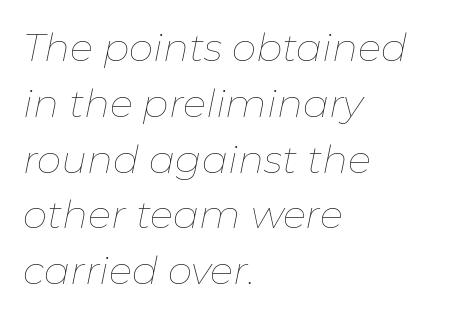
Q: Is the text bold? A: No.
Q: Is the text italic (slanted)? A: Yes, it leans right by about 11 degrees.
Q: Is the text underlined? A: No.
Q: How is the paragraph aligned? A: Left-aligned.
Q: Is the spacing between letters normal or unusually wide? A: Normal.
Q: Is the spacing between lines tight, normal or loose? A: Normal.
Q: Width (condensed, normal, or wide)? A: Normal.
Q: Stroke contrast? A: Low.
Q: x-height? A: Medium.
Q: Monospaced? A: No.
